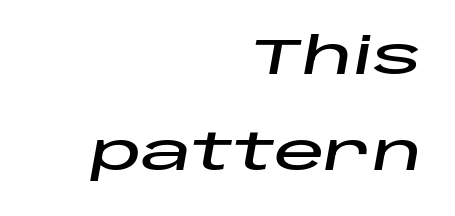
The image shows 51 px wide type, italic (leaning right); set right-aligned, line spacing 1.88x, normal letter spacing, not underlined; low stroke contrast and a large x-height.
